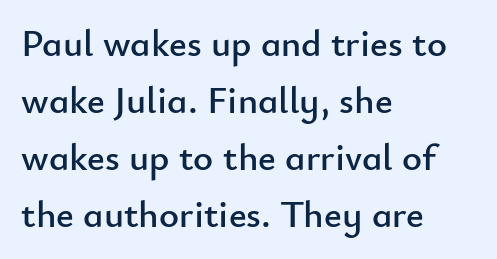
The image shows 38 px sans-serif type, upright; set left-aligned, normal line spacing (1.5x), normal letter spacing, not underlined; low stroke contrast and a small x-height.
